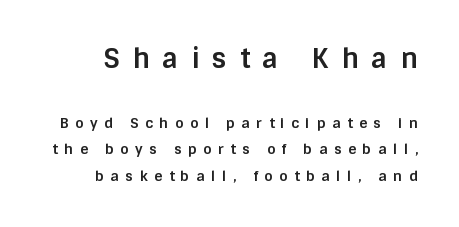
Q: Is the text bold? A: Yes.
Q: Is the text italic (slanted)? A: No, it is upright.
Q: Is the text underlined? A: No.
Q: Is the spacing between letters normal or unusually wide? A: Unusually wide.
Q: Which block of text is set in a larger size, the first (top) or the second (bottom)? A: The first (top) one.
